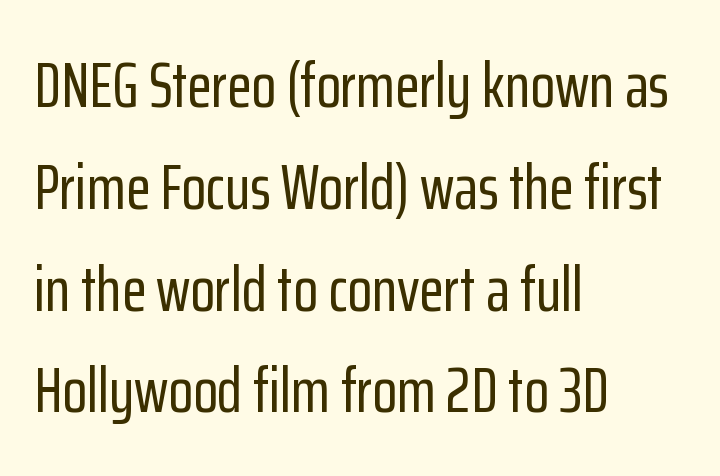
The image shows 64 px condensed sans-serif type, upright; set left-aligned, normal line spacing (1.59x), normal letter spacing, not underlined; low stroke contrast and a medium x-height.
